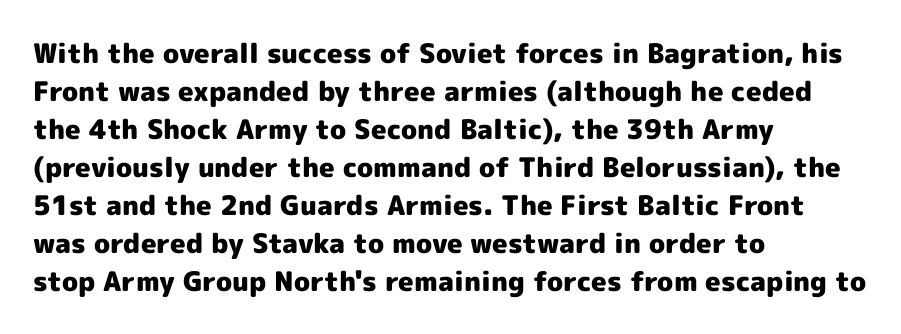
Q: Is the text bold? A: Yes.
Q: Is the text italic (slanted)? A: No, it is upright.
Q: Is the text underlined? A: No.
Q: How is the paragraph aligned? A: Left-aligned.
Q: Is the spacing between letters normal or unusually wide? A: Normal.
Q: Is the spacing between lines tight, normal or loose? A: Normal.
